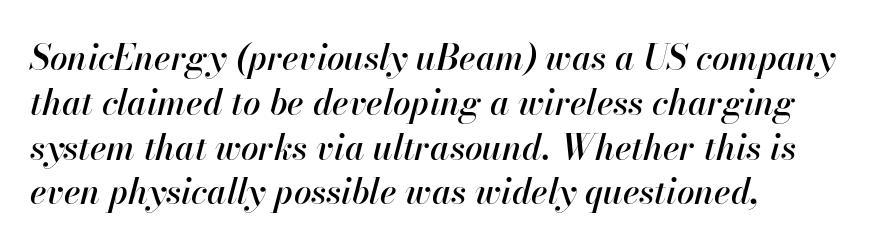
{"italic": "yes", "lean": "right", "slant_degrees": 13, "width": "normal", "stroke_contrast": "high", "x_height": "small", "monospaced": "no", "underline": "no", "align": "left", "line_spacing": "normal", "line_spacing_ratio": 1.28, "letter_spacing": "normal", "letter_spacing_em": 0.0, "glyph_px": 35}
